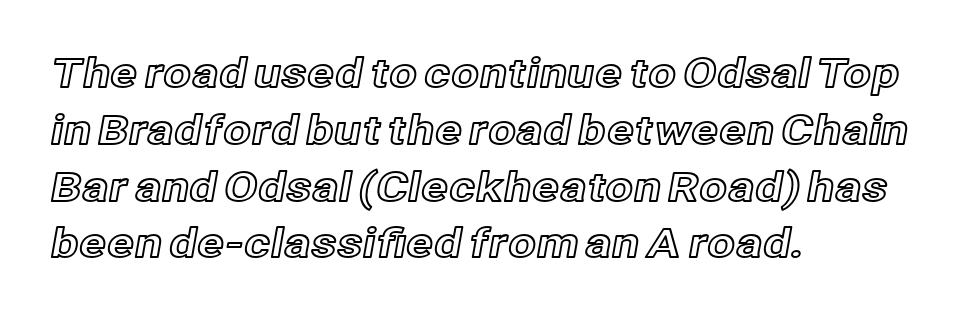
The image shows 40 px text type; set left-aligned, normal line spacing (1.42x), normal letter spacing, not underlined; a medium x-height.
